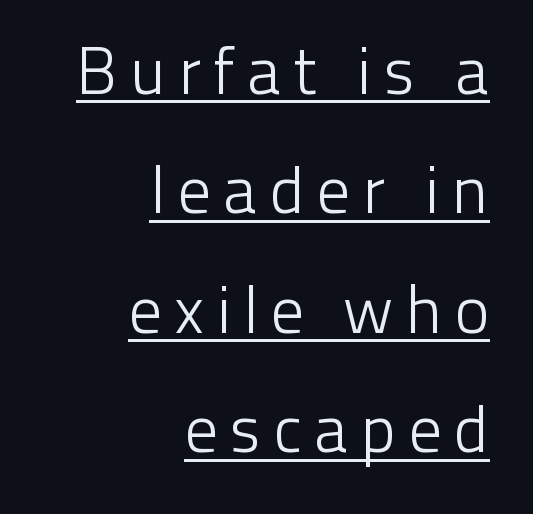
The font family rendered here belongs to the sans-serif group. Heft: none added — not bold. Visually the block forms a straight wall on the right and a jagged coastline on the left. The letters advance in unequal steps, a hallmark of proportional type.
